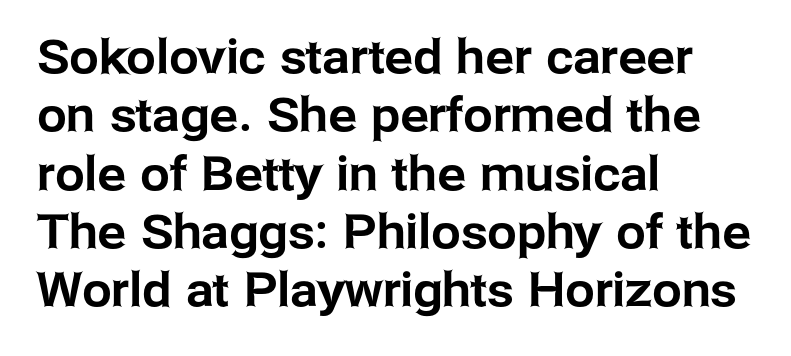
Q: Is the text italic (slanted)? A: No, it is upright.
Q: Is the typeface a serif or a sans-serif typeface? A: Sans-serif.
Q: Is the text underlined? A: No.
Q: How is the paragraph aligned? A: Left-aligned.
Q: Is the spacing between letters normal or unusually wide? A: Normal.
Q: Width (condensed, normal, or wide)? A: Normal.
Q: Stroke contrast? A: Low.
Q: x-height? A: Medium.
Q: Monospaced? A: No.
